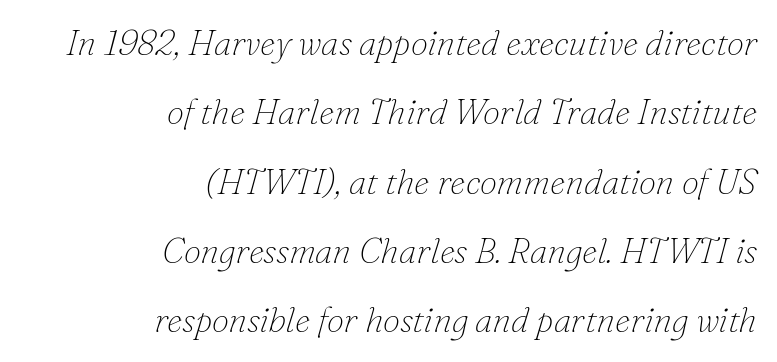
{"serif": "yes", "italic": "yes", "lean": "right", "slant_degrees": 16, "bold": "no", "weight": "thin", "width": "normal", "stroke_contrast": "low", "x_height": "small", "monospaced": "no", "underline": "no", "align": "right", "line_spacing": "loose", "line_spacing_ratio": 1.98, "letter_spacing": "normal", "letter_spacing_em": 0.0, "glyph_px": 35}
